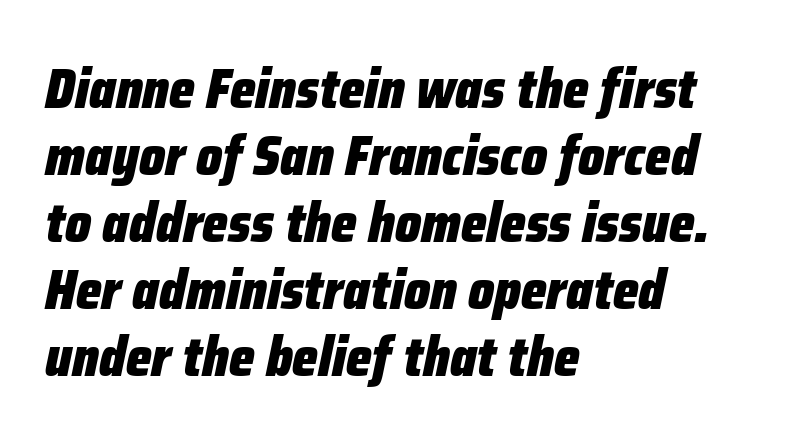
Q: Is the text bold? A: Yes.
Q: Is the text italic (slanted)? A: Yes, it leans right by about 12 degrees.
Q: Is the text underlined? A: No.
Q: How is the paragraph aligned? A: Left-aligned.
Q: Is the spacing between letters normal or unusually wide? A: Normal.
Q: Width (condensed, normal, or wide)? A: Condensed.
Q: Stroke contrast? A: Low.
Q: x-height? A: Medium.
Q: Monospaced? A: No.
